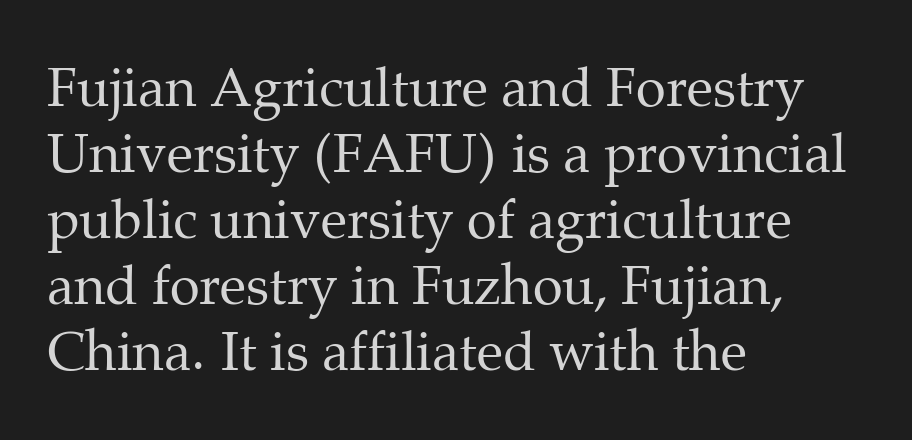
{"serif": "yes", "italic": "no", "bold": "no", "weight": "regular", "width": "normal", "stroke_contrast": "medium", "x_height": "medium", "monospaced": "no", "underline": "no", "align": "left", "line_spacing_ratio": 1.22, "letter_spacing": "normal", "letter_spacing_em": 0.0, "glyph_px": 54}
